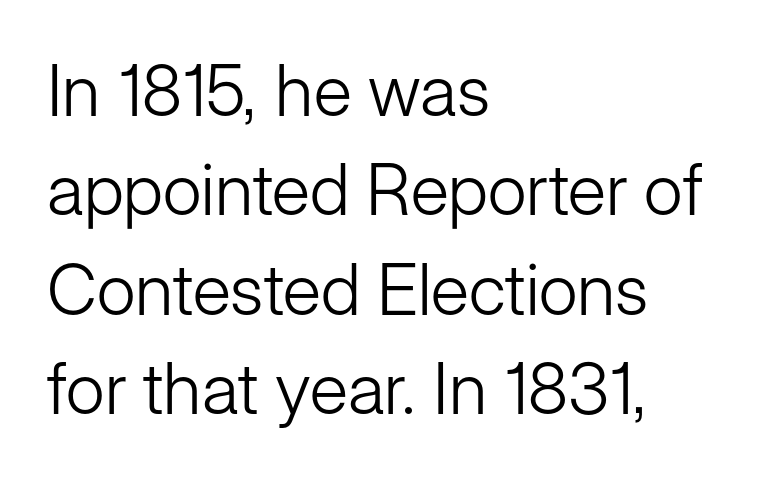
{"serif": "no", "italic": "no", "bold": "no", "weight": "light", "width": "normal", "stroke_contrast": "low", "x_height": "medium", "monospaced": "no", "underline": "no", "align": "left", "line_spacing": "normal", "line_spacing_ratio": 1.4, "letter_spacing": "normal", "letter_spacing_em": 0.0, "glyph_px": 71}
